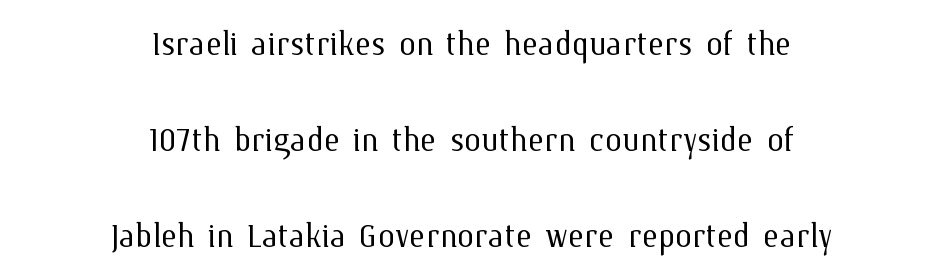
{"italic": "no", "bold": "no", "weight": "light", "width": "normal", "stroke_contrast": "medium", "x_height": "medium", "monospaced": "no", "underline": "no", "align": "center", "line_spacing": "loose", "line_spacing_ratio": 2.23, "letter_spacing": "normal", "letter_spacing_em": 0.0, "glyph_px": 43}
